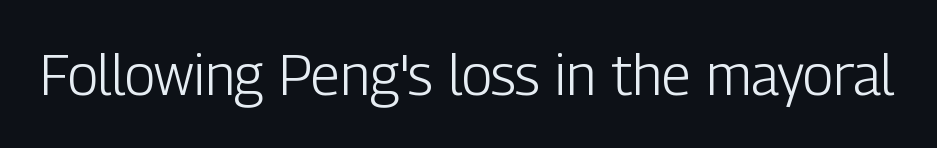
Q: Is the text bold? A: No.
Q: Is the text italic (slanted)? A: No, it is upright.
Q: Is the typeface a serif or a sans-serif typeface? A: Sans-serif.
Q: Is the text underlined? A: No.
Q: Is the spacing between letters normal or unusually wide? A: Normal.
Q: Width (condensed, normal, or wide)? A: Condensed.
Q: Stroke contrast? A: Low.
Q: x-height? A: Medium.
Q: Monospaced? A: No.
